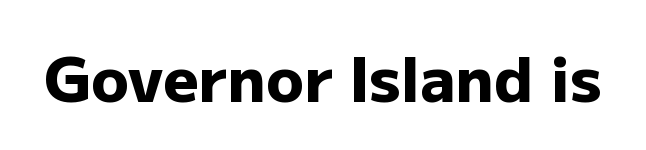
The image shows 62 px heavy sans-serif type, upright; set normal letter spacing, not underlined; low stroke contrast and a medium x-height.
